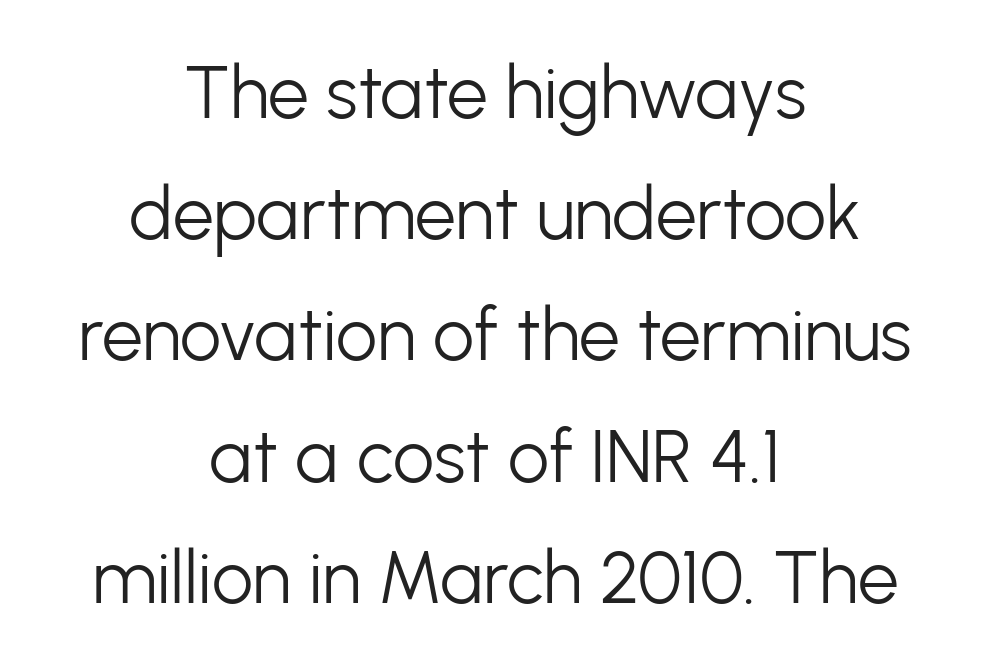
{"serif": "no", "italic": "no", "bold": "no", "weight": "light", "width": "normal", "stroke_contrast": "low", "x_height": "medium", "monospaced": "no", "underline": "no", "align": "center", "line_spacing": "normal", "line_spacing_ratio": 1.66, "letter_spacing": "normal", "letter_spacing_em": 0.0, "glyph_px": 73}
